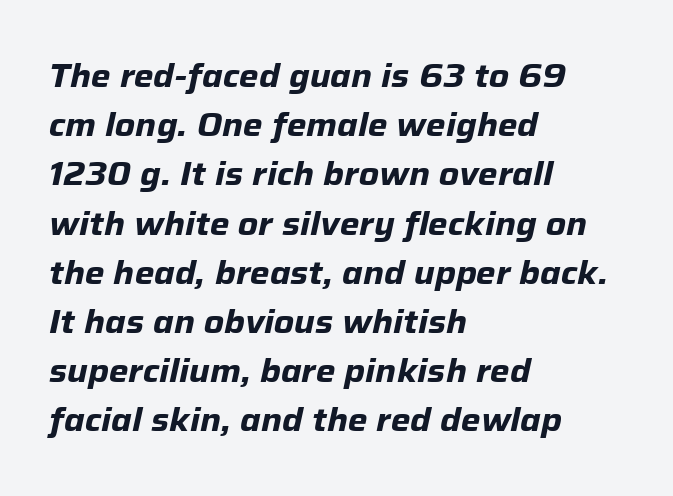
Q: Is the text bold? A: Yes.
Q: Is the text italic (slanted)? A: Yes, it leans right by about 12 degrees.
Q: Is the text underlined? A: No.
Q: How is the paragraph aligned? A: Left-aligned.
Q: Is the spacing between letters normal or unusually wide? A: Normal.
Q: Is the spacing between lines tight, normal or loose? A: Normal.
Q: Width (condensed, normal, or wide)? A: Normal.
Q: Stroke contrast? A: Low.
Q: x-height? A: Medium.
Q: Monospaced? A: No.
